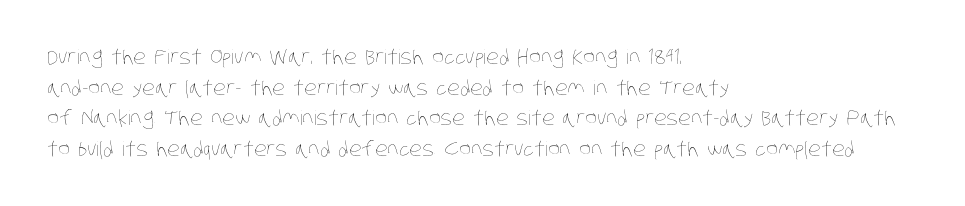
Q: Is the text bold? A: No.
Q: Is the text underlined? A: No.
Q: How is the paragraph aligned? A: Left-aligned.
Q: Is the spacing between letters normal or unusually wide? A: Normal.
Q: Is the spacing between lines tight, normal or loose? A: Normal.
